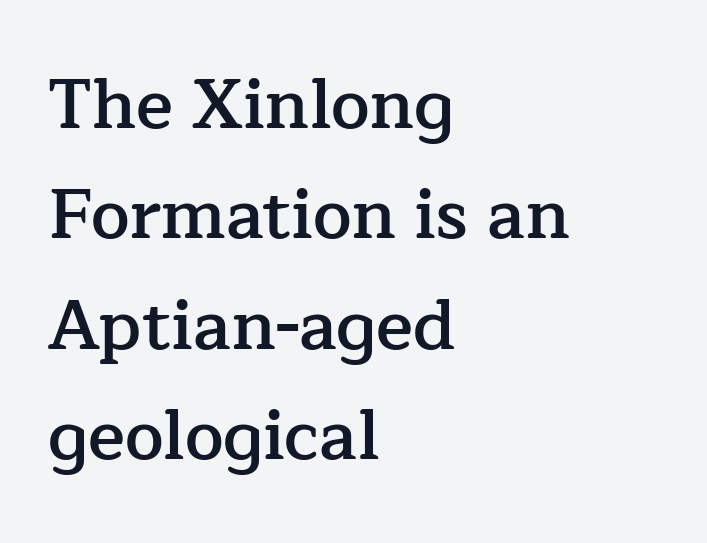
Q: Is the text bold? A: Semi-bold.
Q: Is the text italic (slanted)? A: No, it is upright.
Q: Is the typeface a serif or a sans-serif typeface? A: Serif.
Q: Is the text underlined? A: No.
Q: How is the paragraph aligned? A: Left-aligned.
Q: Is the spacing between letters normal or unusually wide? A: Normal.
Q: Is the spacing between lines tight, normal or loose? A: Normal.
Q: Width (condensed, normal, or wide)? A: Normal.
Q: Stroke contrast? A: Low.
Q: x-height? A: Medium.
Q: Monospaced? A: No.
